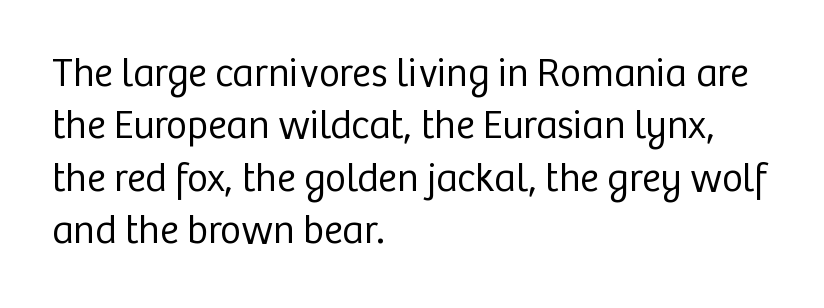
In terms of leading, this rendering sits right in the middle. This sample has the flowing, uneven cadence of proportional lettering. I'd call this a sans setting — the letters go barefoot. No chunkiness to these letters — they're not bold. Teacher's note: observe the even left margin — that is flush-left alignment.
